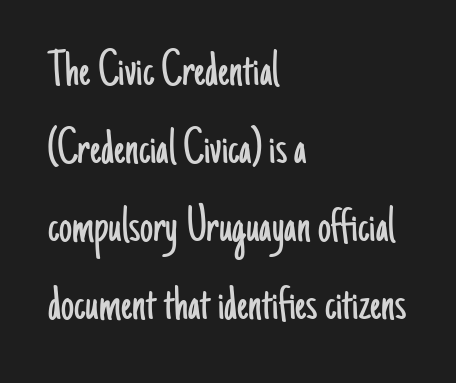
Q: Is the text bold? A: No.
Q: Is the text italic (slanted)? A: No, it is upright.
Q: Is the typeface a serif or a sans-serif typeface? A: Sans-serif.
Q: Is the text underlined? A: No.
Q: How is the paragraph aligned? A: Left-aligned.
Q: Is the spacing between letters normal or unusually wide? A: Normal.
Q: Is the spacing between lines tight, normal or loose? A: Normal.
Q: Width (condensed, normal, or wide)? A: Condensed.
Q: Stroke contrast? A: Low.
Q: x-height? A: Small.
Q: Monospaced? A: No.
